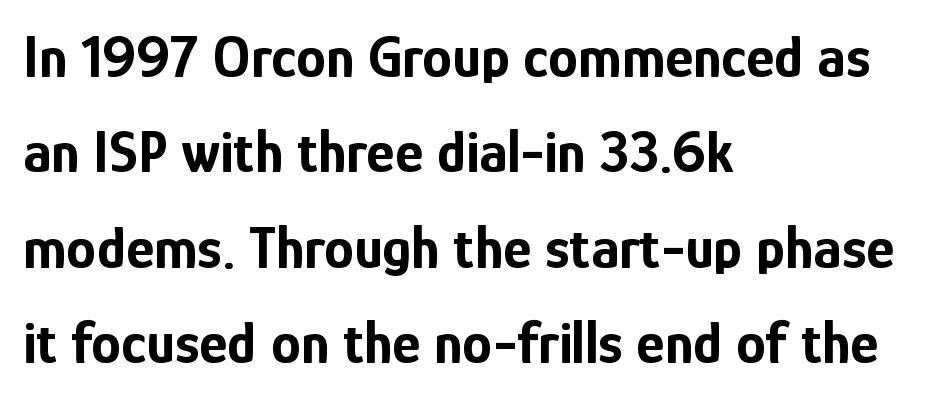
The face used here is a sans, in the tradition of grotesques and geometrics. A typesetter would call this proportional, since set widths differ per character. Regarding leading, the lines here are spaced in the standard way. Casual observation: everything's shoved over to the left. The space directly below the letters is spotless.
